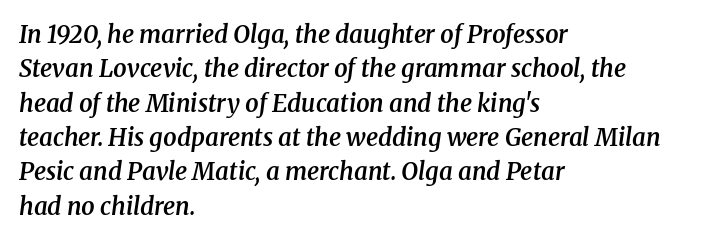
Q: Is the text bold? A: Semi-bold.
Q: Is the text italic (slanted)? A: Yes, it leans right by about 8 degrees.
Q: Is the text underlined? A: No.
Q: How is the paragraph aligned? A: Left-aligned.
Q: Is the spacing between letters normal or unusually wide? A: Normal.
Q: Is the spacing between lines tight, normal or loose? A: Normal.
